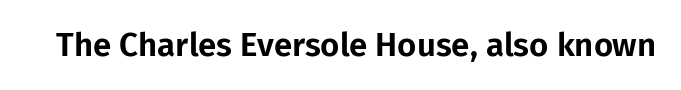
Is the letter spacing exaggerated? No — it looks like the ordinary default. A clean baseline with only descenders dipping below it. Is this a sans? Yes — the strokes have no serifs. Character widths vary here, with narrow letters taking less room than wide ones. Unlike italic type, these characters show no tilt at all.
